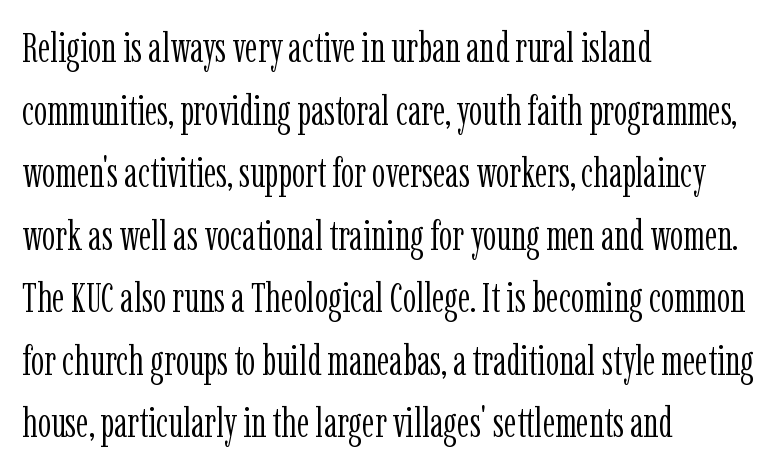
Q: Is the text bold? A: No.
Q: Is the text italic (slanted)? A: No, it is upright.
Q: Is the typeface a serif or a sans-serif typeface? A: Serif.
Q: Is the text underlined? A: No.
Q: How is the paragraph aligned? A: Left-aligned.
Q: Is the spacing between letters normal or unusually wide? A: Normal.
Q: Is the spacing between lines tight, normal or loose? A: Normal.
Q: Width (condensed, normal, or wide)? A: Condensed.
Q: Stroke contrast? A: Low.
Q: x-height? A: Medium.
Q: Monospaced? A: No.
